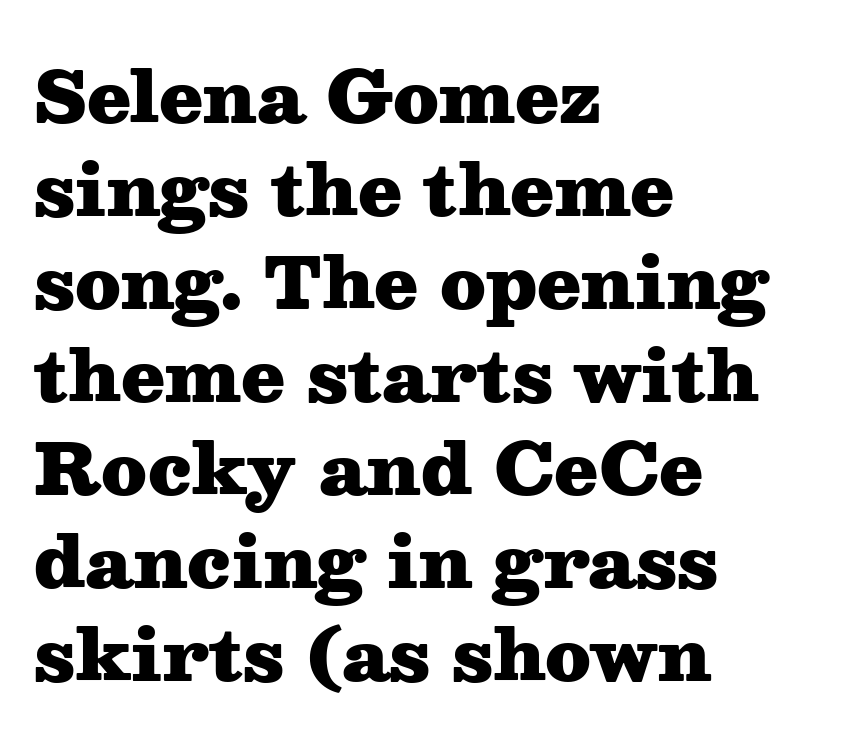
Q: Is the text bold? A: Yes.
Q: Is the text italic (slanted)? A: No, it is upright.
Q: Is the typeface a serif or a sans-serif typeface? A: Serif.
Q: Is the text underlined? A: No.
Q: How is the paragraph aligned? A: Left-aligned.
Q: Is the spacing between letters normal or unusually wide? A: Normal.
Q: Is the spacing between lines tight, normal or loose? A: Normal.
Q: Width (condensed, normal, or wide)? A: Wide.
Q: Stroke contrast? A: Medium.
Q: x-height? A: Medium.
Q: Monospaced? A: No.
